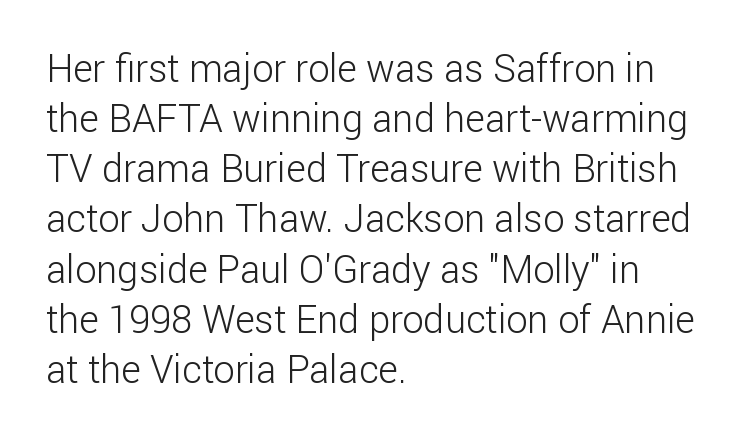
The ragged edge is on the right, which tells us the setting is flush left. Here the designer chose a conventional face with non-uniform glyph widths. This rendering employs a face without finishing strokes, i.e., a sans-serif. Does the lettering tilt? It doesn't — this is upright. Honestly, the row spacing looks completely unremarkable. The space beneath each line is pristine and unruled.
